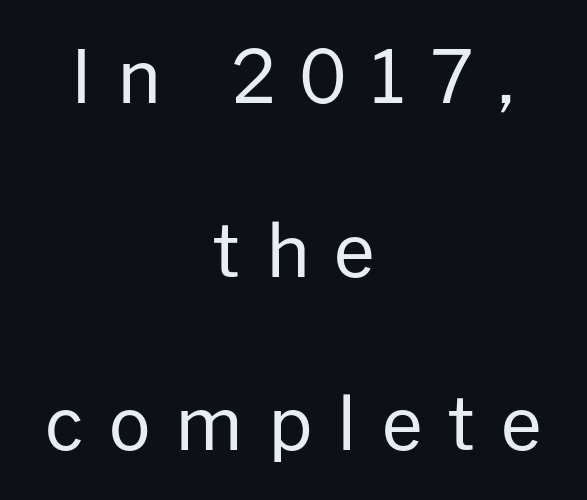
The image shows 73 px regular-weight sans-serif type, upright; set centered, loose line spacing (2.38x), unusually wide letter spacing (+0.34 em), not underlined; low stroke contrast and a medium x-height.
